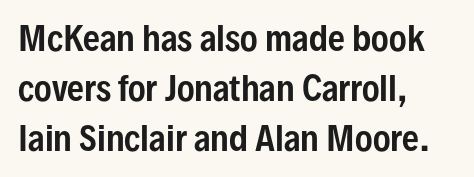
{"serif": "no", "italic": "no", "width": "condensed", "stroke_contrast": "low", "x_height": "medium", "monospaced": "no", "underline": "no", "align": "left", "line_spacing": "normal", "line_spacing_ratio": 1.51, "letter_spacing": "normal", "letter_spacing_em": 0.0, "glyph_px": 33}
